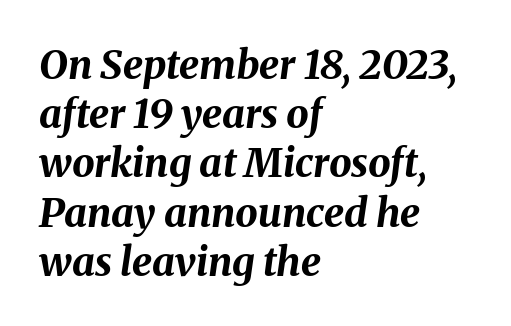
The image shows 40 px bold type, italic (leaning right); set left-aligned, line spacing 1.23x, normal letter spacing, not underlined; medium stroke contrast and a medium x-height.
